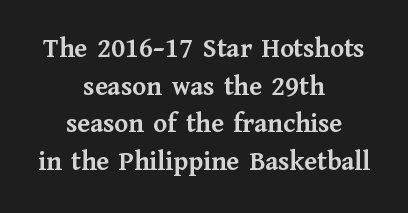
{"serif": "yes", "italic": "no", "bold": "yes", "weight": "semibold", "width": "normal", "stroke_contrast": "medium", "x_height": "medium", "monospaced": "no", "underline": "no", "align": "center", "line_spacing": "normal", "line_spacing_ratio": 1.34, "letter_spacing": "normal", "letter_spacing_em": 0.0, "glyph_px": 28}
